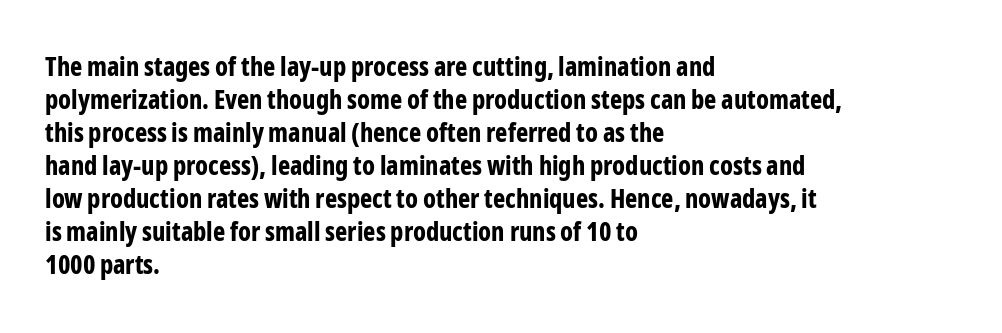
Q: Is the text bold? A: Yes.
Q: Is the text italic (slanted)? A: No, it is upright.
Q: Is the text underlined? A: No.
Q: How is the paragraph aligned? A: Left-aligned.
Q: Is the spacing between letters normal or unusually wide? A: Normal.
Q: Is the spacing between lines tight, normal or loose? A: Normal.
